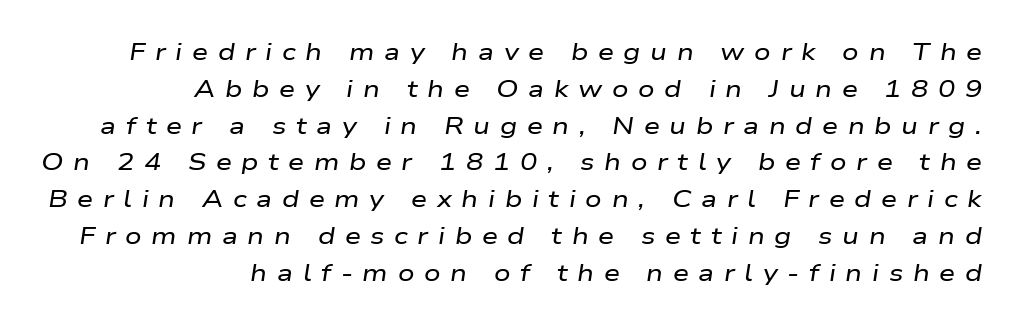
Honestly, the row spacing looks completely unremarkable. In terms of posture, this sample is oblique. Anything drawn beneath the words? Only blank space. Each line ends at the same right margin while the left side varies. Caption: expanded tracking, letters set apart.
